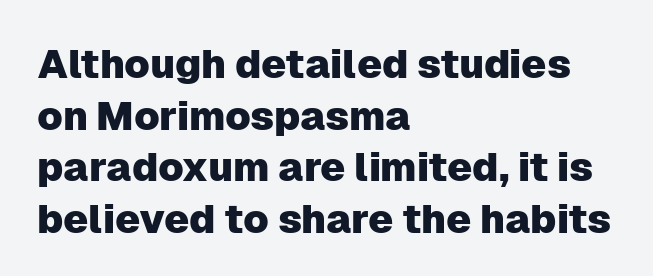
Q: Is the text italic (slanted)? A: No, it is upright.
Q: Is the typeface a serif or a sans-serif typeface? A: Sans-serif.
Q: Is the text underlined? A: No.
Q: How is the paragraph aligned? A: Left-aligned.
Q: Is the spacing between letters normal or unusually wide? A: Normal.
Q: Is the spacing between lines tight, normal or loose? A: Normal.
Q: Width (condensed, normal, or wide)? A: Normal.
Q: Stroke contrast? A: Low.
Q: x-height? A: Medium.
Q: Monospaced? A: No.
